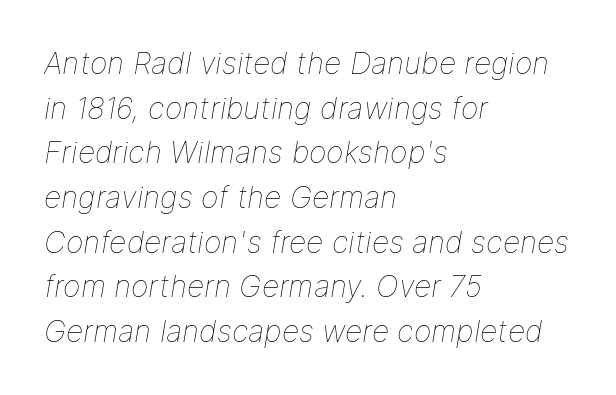
The image shows 30 px thin type, italic (leaning right); set left-aligned, normal line spacing (1.49x), normal letter spacing, not underlined; low stroke contrast and a medium x-height.
